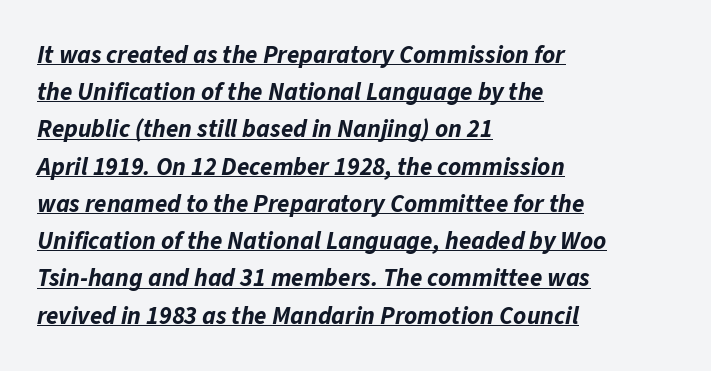
Underlined type. Layout note: lines flush left. The horizontal fit of the characters is conventional and even. Honestly, the row spacing looks completely unremarkable. The specimen reads as italic at a glance. Its strokes are broad and dark, the hallmark of bold type.
